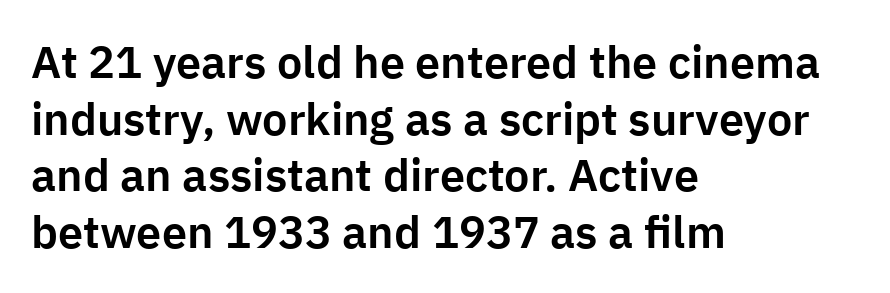
Q: Is the text italic (slanted)? A: No, it is upright.
Q: Is the typeface a serif or a sans-serif typeface? A: Sans-serif.
Q: Is the text underlined? A: No.
Q: How is the paragraph aligned? A: Left-aligned.
Q: Is the spacing between letters normal or unusually wide? A: Normal.
Q: Is the spacing between lines tight, normal or loose? A: Normal.
Q: Width (condensed, normal, or wide)? A: Normal.
Q: Stroke contrast? A: Low.
Q: x-height? A: Medium.
Q: Monospaced? A: No.
